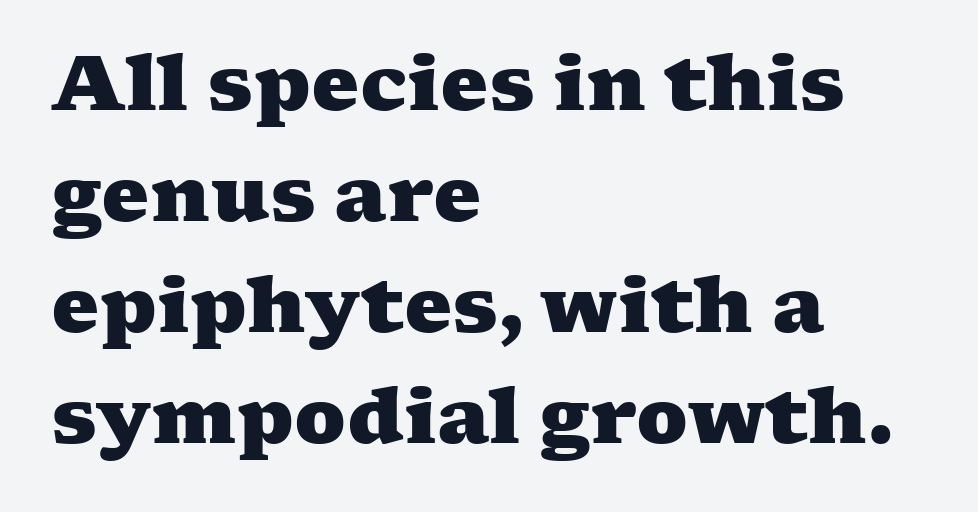
This sample uses plain, unmodified letter spacing. Bare-footed words on every line. Classification — serif. Alignment: flush left. In terms of leading, this rendering sits right in the middle. The rendering uses natural spacing where letterforms have individual widths.
